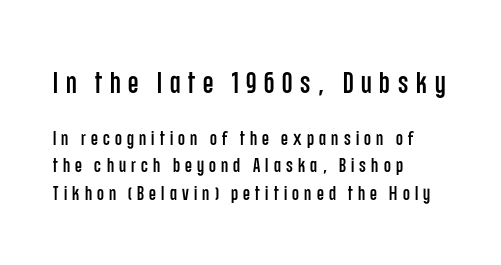
Q: Is the text italic (slanted)? A: No, it is upright.
Q: Is the typeface a serif or a sans-serif typeface? A: Sans-serif.
Q: Is the text underlined? A: No.
Q: How is the paragraph aligned? A: Left-aligned.
Q: Is the spacing between letters normal or unusually wide? A: Unusually wide.
Q: Is the spacing between lines tight, normal or loose? A: Normal.
Q: Which block of text is set in a larger size, the first (top) or the second (bottom)? A: The first (top) one.
Q: Width (condensed, normal, or wide)? A: Condensed.
Q: Stroke contrast? A: Low.
Q: x-height? A: Large.
Q: Monospaced? A: No.
